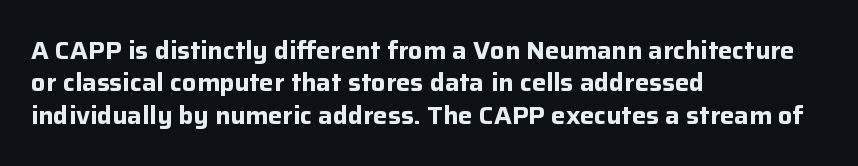
{"italic": "no", "bold": "yes", "underline": "no", "align": "left", "line_spacing": "normal", "line_spacing_ratio": 1.35, "letter_spacing": "normal", "letter_spacing_em": 0.0, "glyph_px": 24}
